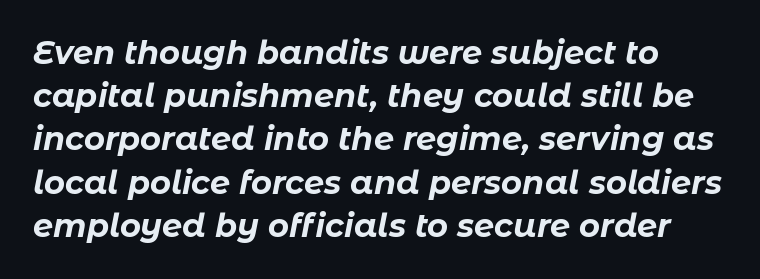
{"italic": "yes", "lean": "right", "slant_degrees": 11, "bold": "yes", "weight": "bold", "width": "normal", "stroke_contrast": "low", "x_height": "medium", "monospaced": "no", "underline": "no", "line_spacing": "normal", "line_spacing_ratio": 1.35, "letter_spacing": "normal", "letter_spacing_em": 0.0, "glyph_px": 32}
